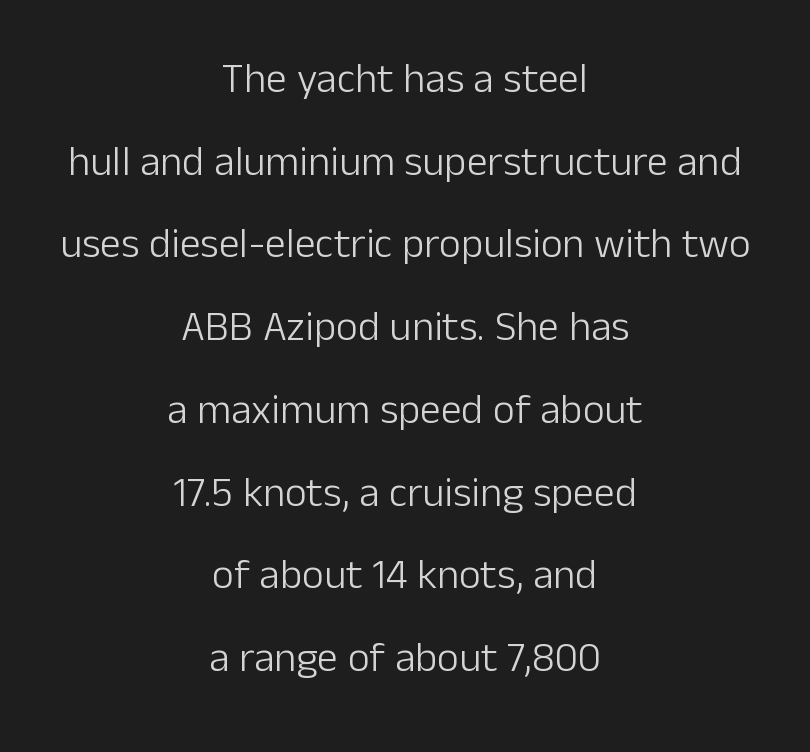
Check where the strokes stop: nothing finishes them off — pure sans. Quick note: not italic, upright. Letters rest on an invisible, unmarked baseline. These lines stack symmetrically, like a column narrowing and widening about its center. Is the type heavy? It reads as light-to-regular instead.
